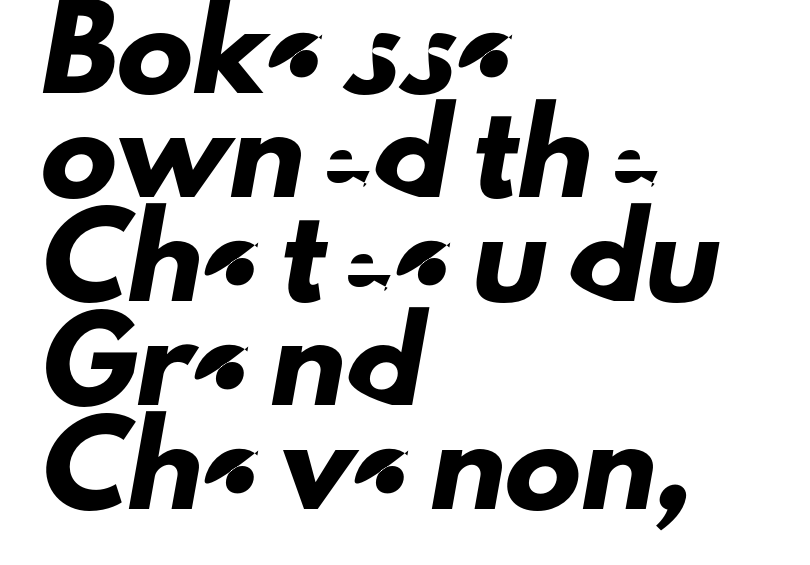
The image shows 76 px sans-serif type; set left-aligned, normal line spacing (1.37x), normal letter spacing, not underlined; low stroke contrast and a small x-height.
